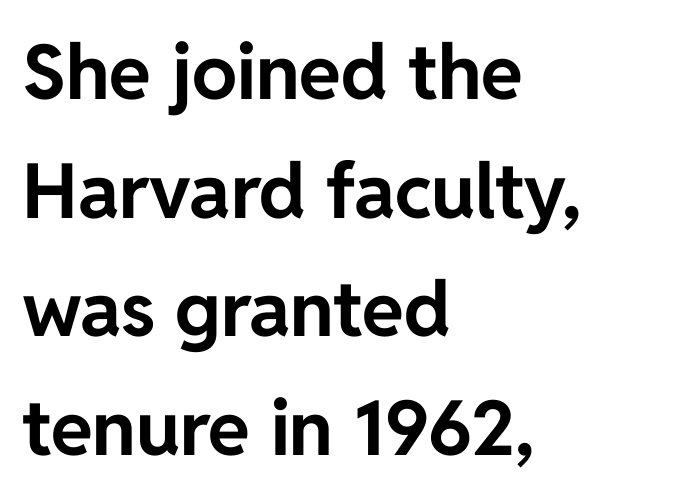
{"serif": "no", "italic": "no", "bold": "yes", "weight": "bold", "width": "normal", "stroke_contrast": "low", "x_height": "medium", "monospaced": "no", "underline": "no", "align": "left", "line_spacing": "normal", "line_spacing_ratio": 1.56, "letter_spacing": "normal", "letter_spacing_em": 0.0, "glyph_px": 76}
